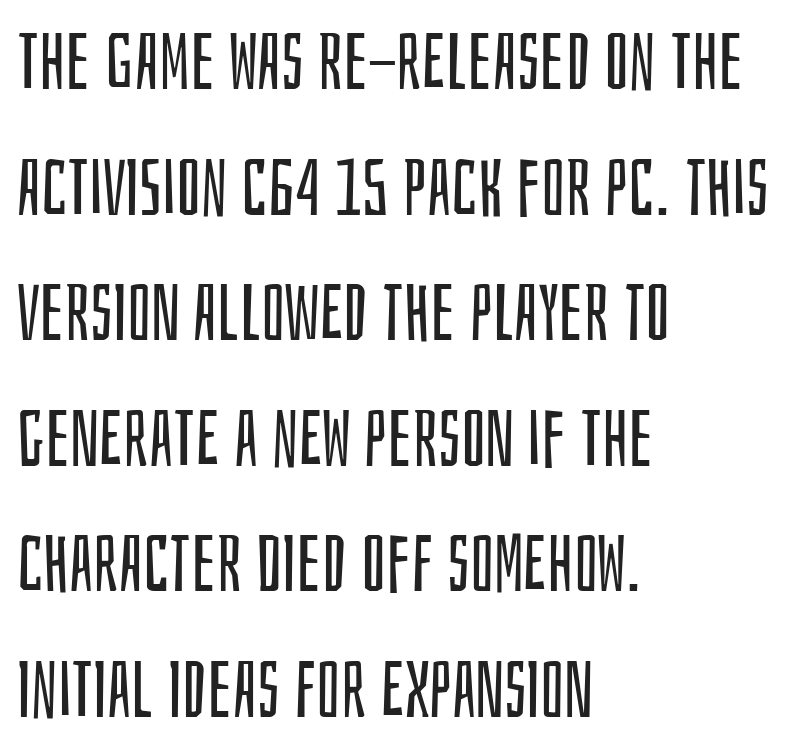
{"serif": "no", "italic": "no", "bold": "no", "weight": "regular", "width": "condensed", "stroke_contrast": "low", "x_height": "large", "monospaced": "no", "underline": "no", "align": "left", "line_spacing": "normal", "line_spacing_ratio": 1.59, "letter_spacing": "normal", "letter_spacing_em": 0.0, "glyph_px": 79}
